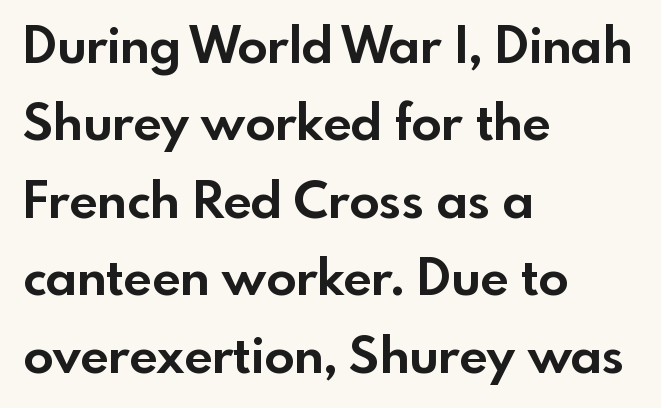
Do the characters align in a grid? No, the font is proportional. How are the letters spaced? Ordinarily, with no added tracking. Every stem runs plumb, perpendicular to the baseline. Check under the words: just untouched page.
